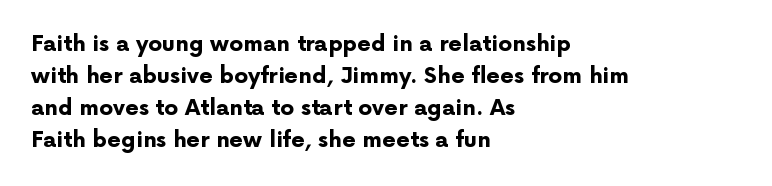
Q: Is the text bold? A: Yes.
Q: Is the text italic (slanted)? A: No, it is upright.
Q: Is the text underlined? A: No.
Q: How is the paragraph aligned? A: Left-aligned.
Q: Is the spacing between letters normal or unusually wide? A: Normal.
Q: Is the spacing between lines tight, normal or loose? A: Normal.
